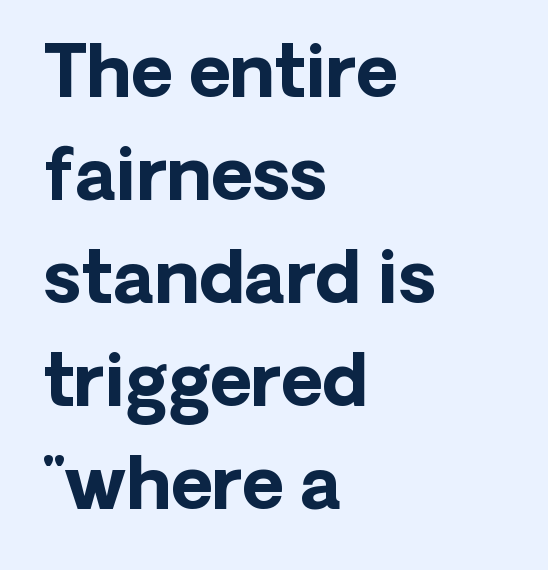
The image shows 72 px bold sans-serif type, upright; set left-aligned, normal line spacing (1.43x), normal letter spacing, not underlined; low stroke contrast and a medium x-height.
